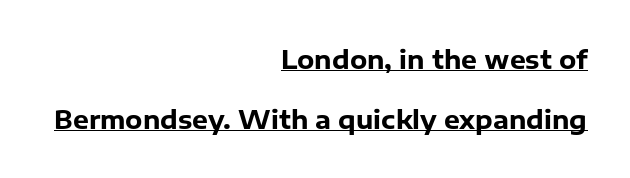
Q: Is the text bold? A: Yes.
Q: Is the text italic (slanted)? A: No, it is upright.
Q: Is the text underlined? A: Yes.
Q: How is the paragraph aligned? A: Right-aligned.
Q: Is the spacing between letters normal or unusually wide? A: Normal.
Q: Is the spacing between lines tight, normal or loose? A: Loose.
